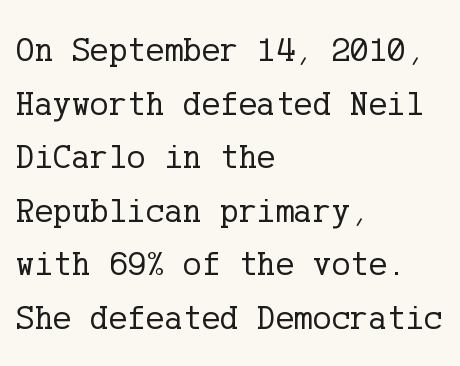
The image shows 35 px regular-weight serif type, upright; set left-aligned, normal line spacing (1.53x), normal letter spacing, not underlined; low stroke contrast and a medium x-height.
